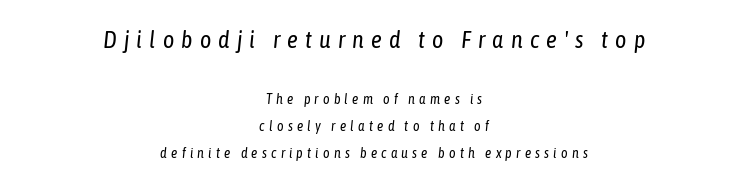
{"italic": "yes", "lean": "right", "slant_degrees": 6, "bold": "no", "underline": "no", "align": "center", "line_spacing": "loose", "line_spacing_ratio": 1.92, "letter_spacing": "wide", "letter_spacing_em": 0.3, "larger_block": "first", "size_ratio": 1.71, "glyph_px": 24}
